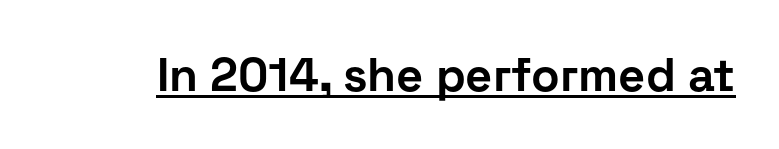
{"serif": "no", "italic": "no", "bold": "yes", "weight": "bold", "width": "normal", "stroke_contrast": "low", "x_height": "medium", "monospaced": "no", "underline": "yes", "letter_spacing": "normal", "letter_spacing_em": 0.0, "glyph_px": 47}
